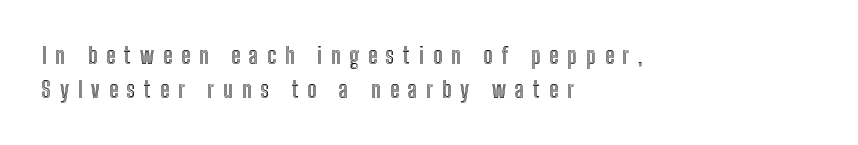
The image shows 22 px text type, upright; set left-aligned, normal line spacing (1.54x), unusually wide letter spacing (+0.41 em), not underlined.
